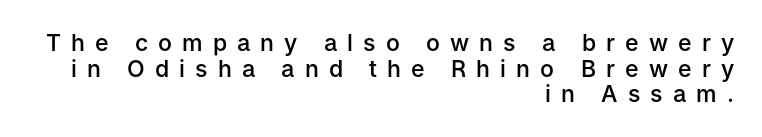
Does extra space separate the letters? Yes, quite a lot of it. Descenders hang freely into open space. The block of text is dense from top to bottom, with scant space between rows. This is the regular roman posture of the typeface. If you drew a ruler down the right edge, every line would touch it. The strokes are fattened partway — semibold, not bold.
